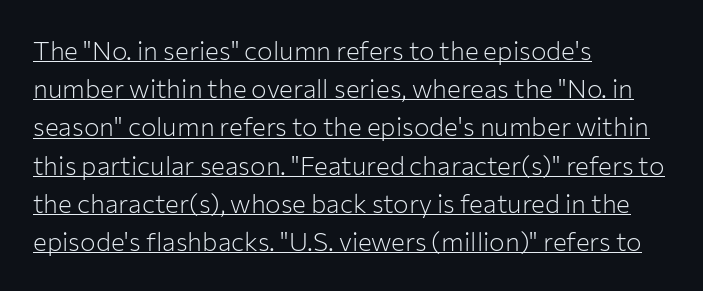
Q: Is the text bold? A: No.
Q: Is the text italic (slanted)? A: No, it is upright.
Q: Is the text underlined? A: Yes.
Q: How is the paragraph aligned? A: Left-aligned.
Q: Is the spacing between letters normal or unusually wide? A: Normal.
Q: Is the spacing between lines tight, normal or loose? A: Normal.
